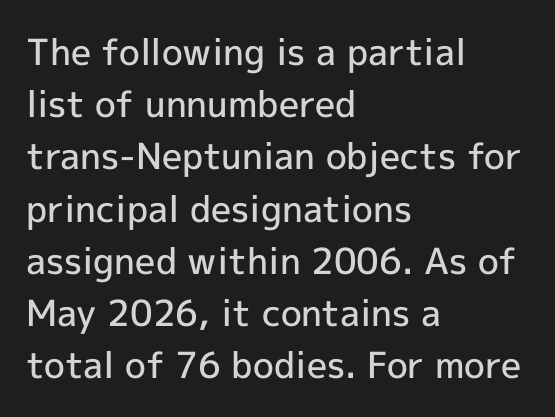
Q: Is the text bold? A: Semi-bold.
Q: Is the text italic (slanted)? A: No, it is upright.
Q: Is the typeface a serif or a sans-serif typeface? A: Sans-serif.
Q: Is the text underlined? A: No.
Q: How is the paragraph aligned? A: Left-aligned.
Q: Is the spacing between letters normal or unusually wide? A: Normal.
Q: Is the spacing between lines tight, normal or loose? A: Normal.
Q: Width (condensed, normal, or wide)? A: Normal.
Q: x-height? A: Medium.
Q: Monospaced? A: No.
